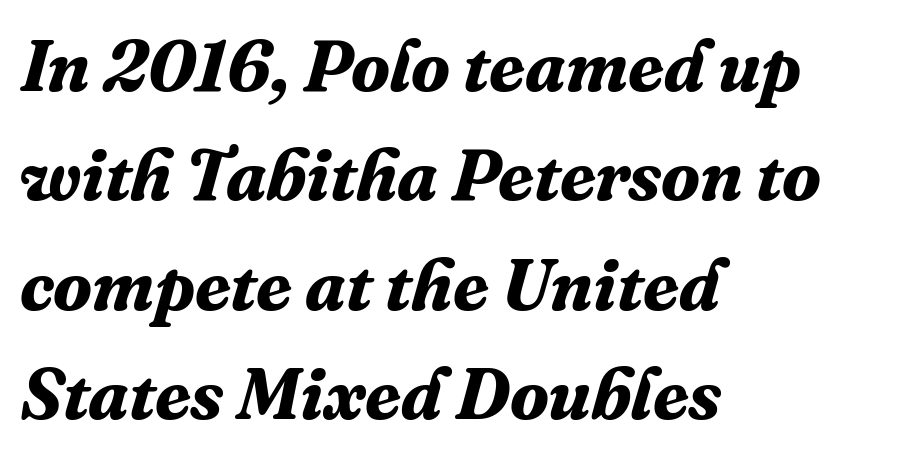
In terms of letterspacing, this is plain default setting. Letters rest on an invisible, unmarked baseline. The rag falls on the right side of this text block. Italic? Definitely — the glyphs are oblique.
